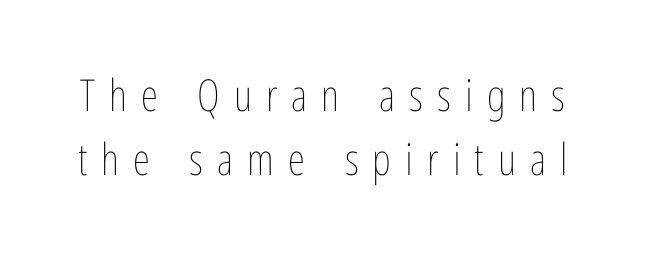
The image shows 44 px thin, condensed type, upright; set normal line spacing (1.45x), unusually wide letter spacing (+0.32 em), not underlined; low stroke contrast and a medium x-height.
